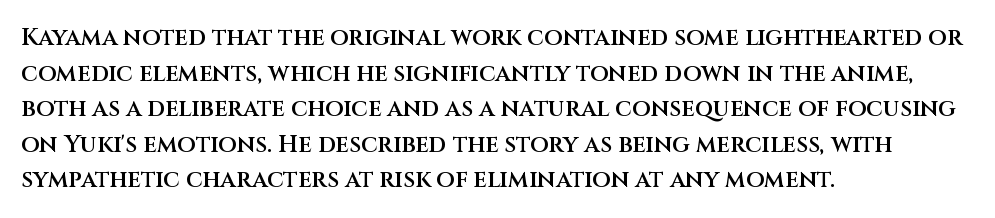
Q: Is the text bold? A: Semi-bold.
Q: Is the text italic (slanted)? A: No, it is upright.
Q: Is the text underlined? A: No.
Q: How is the paragraph aligned? A: Left-aligned.
Q: Is the spacing between letters normal or unusually wide? A: Normal.
Q: Is the spacing between lines tight, normal or loose? A: Normal.
